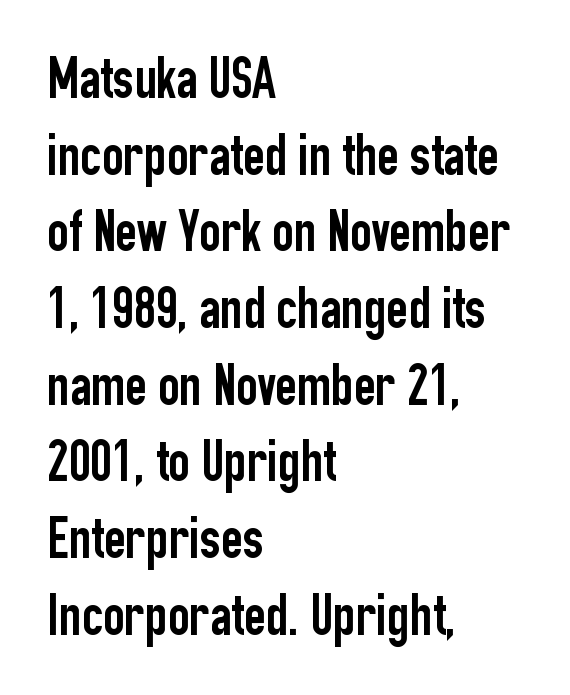
Q: Is the text italic (slanted)? A: No, it is upright.
Q: Is the typeface a serif or a sans-serif typeface? A: Sans-serif.
Q: Is the text underlined? A: No.
Q: How is the paragraph aligned? A: Left-aligned.
Q: Is the spacing between letters normal or unusually wide? A: Normal.
Q: Is the spacing between lines tight, normal or loose? A: Normal.
Q: Width (condensed, normal, or wide)? A: Condensed.
Q: Stroke contrast? A: Low.
Q: x-height? A: Medium.
Q: Monospaced? A: No.
